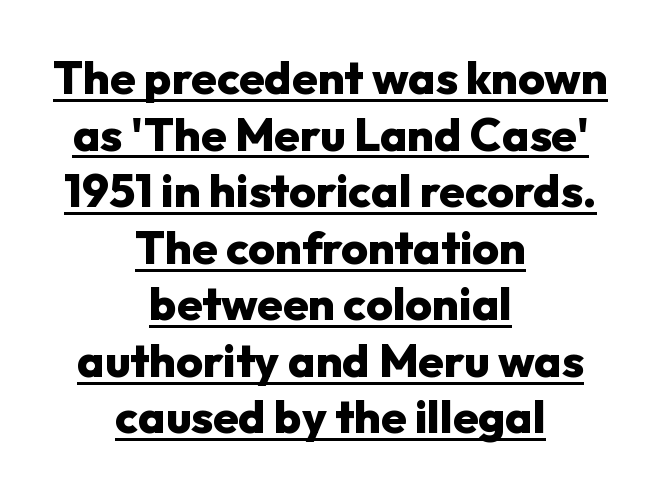
On the weight axis this lands at bold, roughly 700. Underlining? Definitely there. This sample uses a sans-serif face. This sample has the flowing, uneven cadence of proportional lettering. Tracking value appears to be zero — textbook default spacing. The letters stand straight up with perfectly vertical stems.
